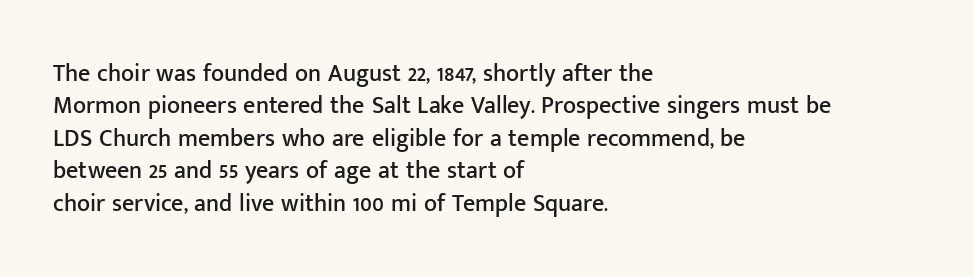
Q: Is the text italic (slanted)? A: No, it is upright.
Q: Is the text underlined? A: No.
Q: How is the paragraph aligned? A: Left-aligned.
Q: Is the spacing between letters normal or unusually wide? A: Normal.
Q: Is the spacing between lines tight, normal or loose? A: Normal.
